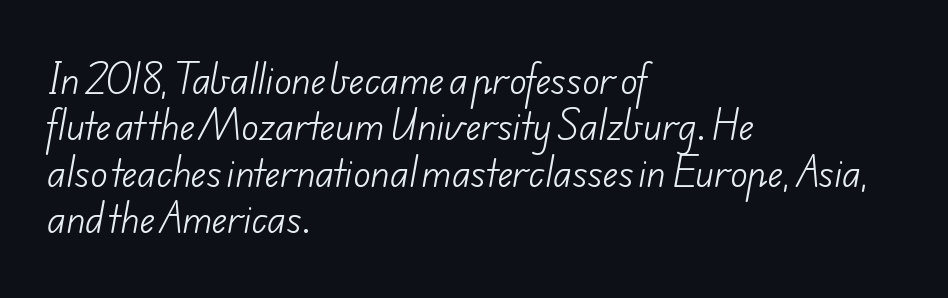
The line-height multiplier appears to be the usual default. Compared with a typical body face, this is equally light or lighter still. Standard letterfit; no display-style spreading of the glyphs. The text was rendered using a sans face with plain stroke endings. Note the varied advance widths — an 'i' is clearly narrower than an 'm'.
